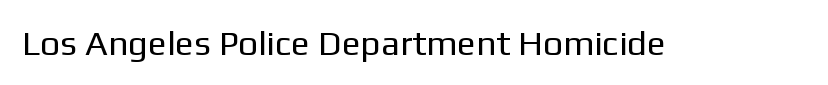
The image shows 35 px regular-weight sans-serif type, upright; set normal letter spacing, not underlined; low stroke contrast and a medium x-height.
